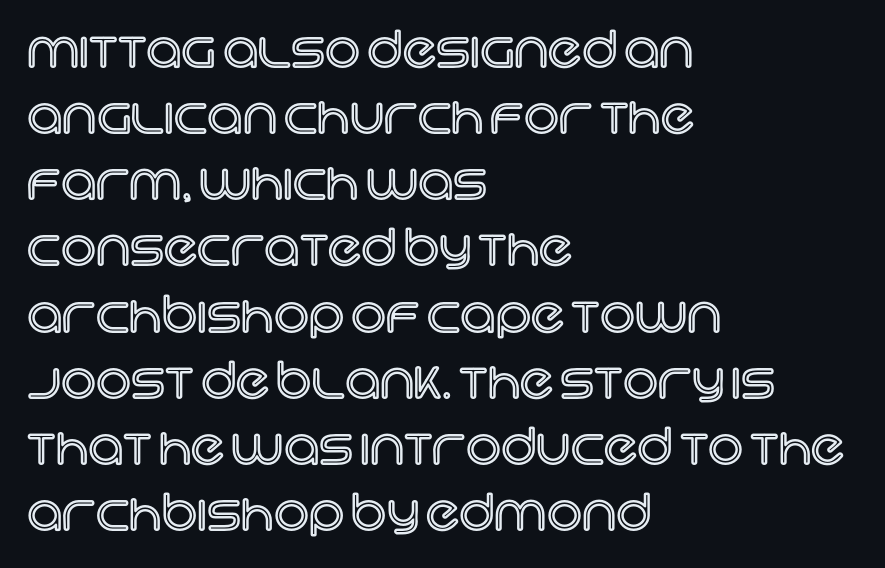
Q: Is the text italic (slanted)? A: No, it is upright.
Q: Is the text underlined? A: No.
Q: How is the paragraph aligned? A: Left-aligned.
Q: Is the spacing between letters normal or unusually wide? A: Normal.
Q: Is the spacing between lines tight, normal or loose? A: Normal.
Q: Width (condensed, normal, or wide)? A: Normal.
Q: x-height? A: Large.
Q: Monospaced? A: No.
